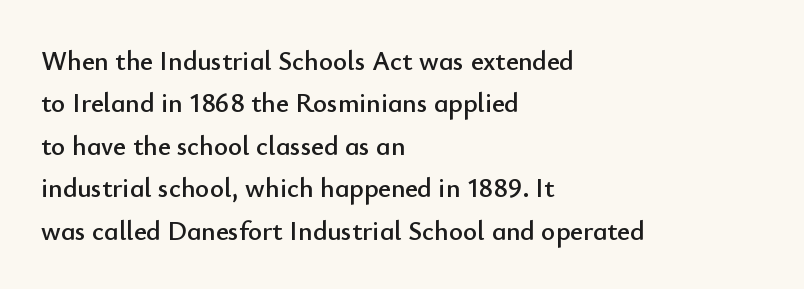
The image shows 27 px text type, upright; set left-aligned, normal line spacing (1.57x), normal letter spacing, not underlined.
